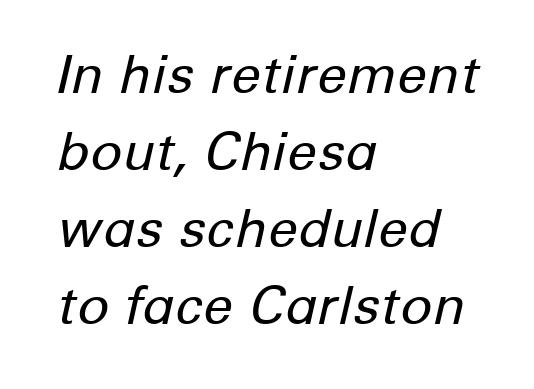
Character widths vary here, with narrow letters taking less room than wide ones. No heavy texture on the line: the type isn't bold. Regular leading. Characters follow at the spacing the type designer built in.
